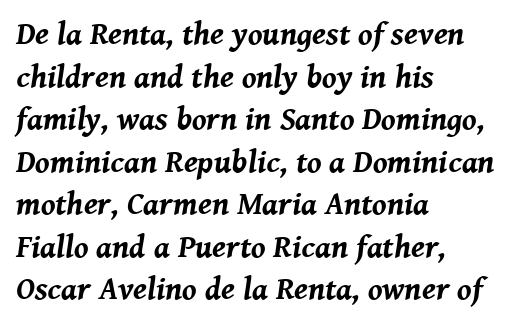
{"italic": "yes", "lean": "right", "slant_degrees": 8, "bold": "yes", "weight": "bold", "width": "normal", "stroke_contrast": "medium", "x_height": "medium", "monospaced": "no", "underline": "no", "align": "left", "line_spacing": "normal", "line_spacing_ratio": 1.33, "letter_spacing": "normal", "letter_spacing_em": 0.0, "glyph_px": 32}
